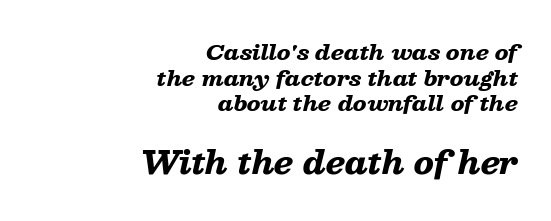
Q: Is the text bold? A: Yes.
Q: Is the text italic (slanted)? A: Yes, it leans right by about 13 degrees.
Q: Is the text underlined? A: No.
Q: How is the paragraph aligned? A: Right-aligned.
Q: Is the spacing between letters normal or unusually wide? A: Normal.
Q: Which block of text is set in a larger size, the first (top) or the second (bottom)? A: The second (bottom) one.
Q: Width (condensed, normal, or wide)? A: Wide.
Q: Stroke contrast? A: Low.
Q: x-height? A: Medium.
Q: Monospaced? A: No.
